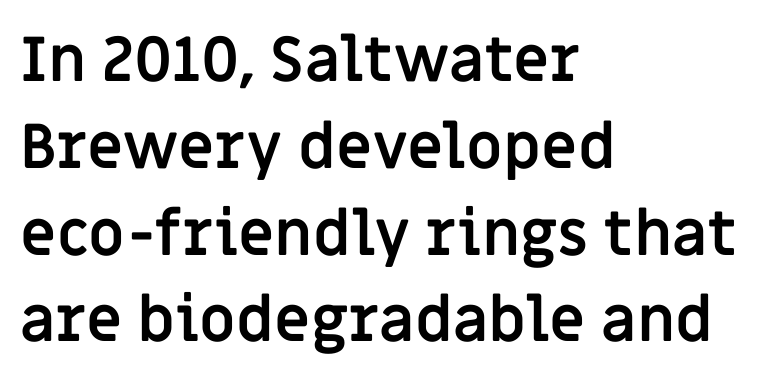
Q: Is the text bold? A: Yes.
Q: Is the text italic (slanted)? A: No, it is upright.
Q: Is the typeface a serif or a sans-serif typeface? A: Sans-serif.
Q: Is the text underlined? A: No.
Q: How is the paragraph aligned? A: Left-aligned.
Q: Is the spacing between letters normal or unusually wide? A: Normal.
Q: Is the spacing between lines tight, normal or loose? A: Normal.
Q: Width (condensed, normal, or wide)? A: Normal.
Q: Stroke contrast? A: Low.
Q: x-height? A: Large.
Q: Monospaced? A: No.
